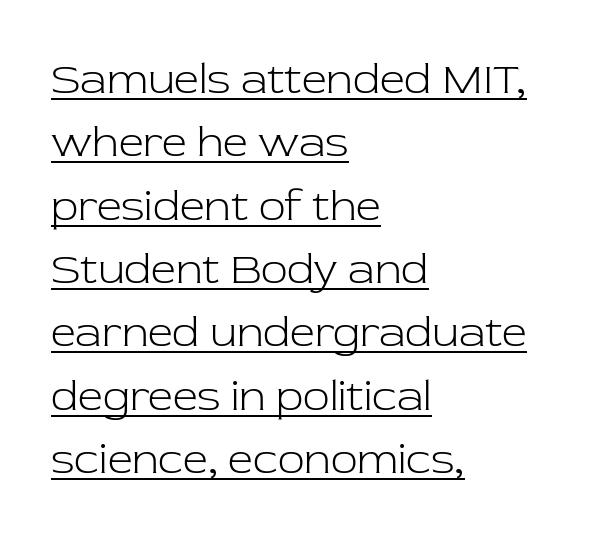
{"serif": "yes", "italic": "no", "bold": "no", "weight": "light", "width": "normal", "stroke_contrast": "low", "x_height": "medium", "monospaced": "no", "underline": "yes", "align": "left", "line_spacing": "normal", "line_spacing_ratio": 1.44, "letter_spacing": "normal", "letter_spacing_em": 0.0, "glyph_px": 44}
